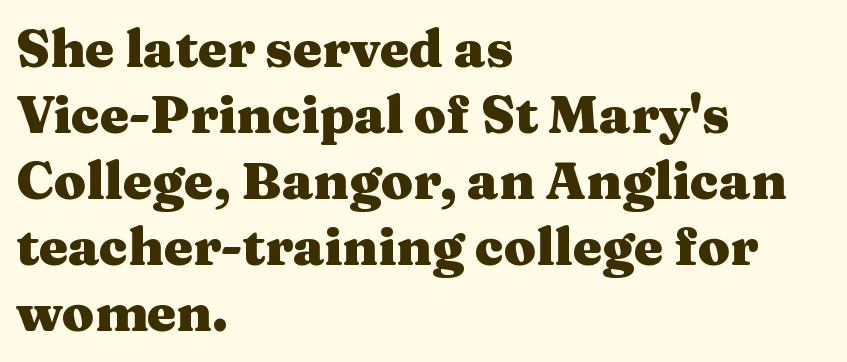
The image shows 52 px heavy, wide serif type, upright; set left-aligned, normal line spacing (1.27x), normal letter spacing, not underlined; medium stroke contrast and a medium x-height.
